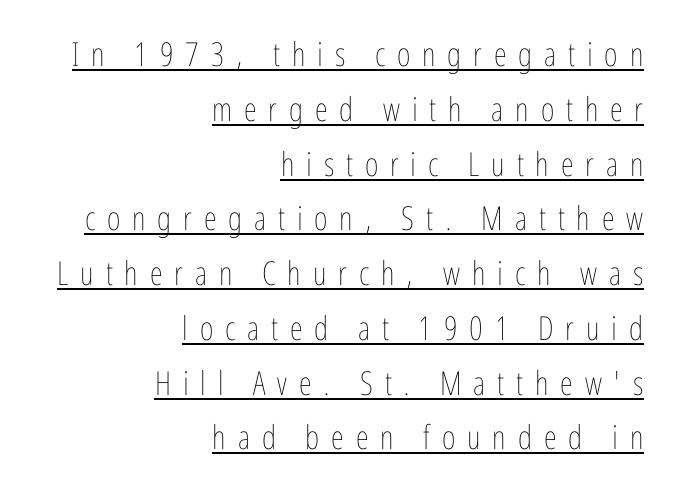
The image shows 33 px thin, condensed type, upright; set right-aligned, normal line spacing (1.66x), unusually wide letter spacing (+0.36 em), underlined; low stroke contrast and a medium x-height.
